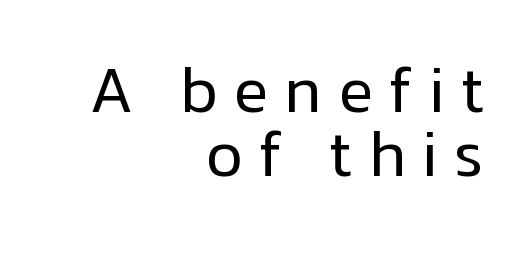
{"serif": "no", "italic": "no", "bold": "no", "weight": "regular", "width": "normal", "stroke_contrast": "low", "x_height": "medium", "monospaced": "no", "underline": "no", "align": "right", "line_spacing": "tight", "line_spacing_ratio": 1.0, "letter_spacing": "wide", "letter_spacing_em": 0.25, "glyph_px": 64}
